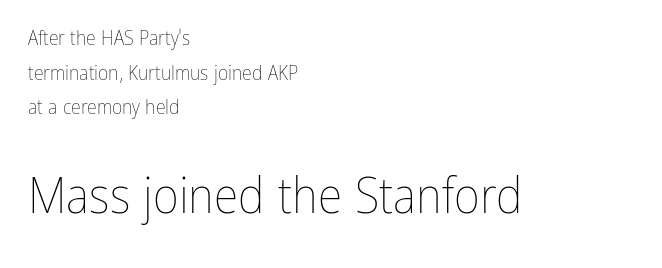
Q: Is the text bold? A: No.
Q: Is the text italic (slanted)? A: No, it is upright.
Q: Is the text underlined? A: No.
Q: How is the paragraph aligned? A: Left-aligned.
Q: Is the spacing between letters normal or unusually wide? A: Normal.
Q: Which block of text is set in a larger size, the first (top) or the second (bottom)? A: The second (bottom) one.
Q: Width (condensed, normal, or wide)? A: Condensed.
Q: Stroke contrast? A: Low.
Q: x-height? A: Medium.
Q: Monospaced? A: No.
